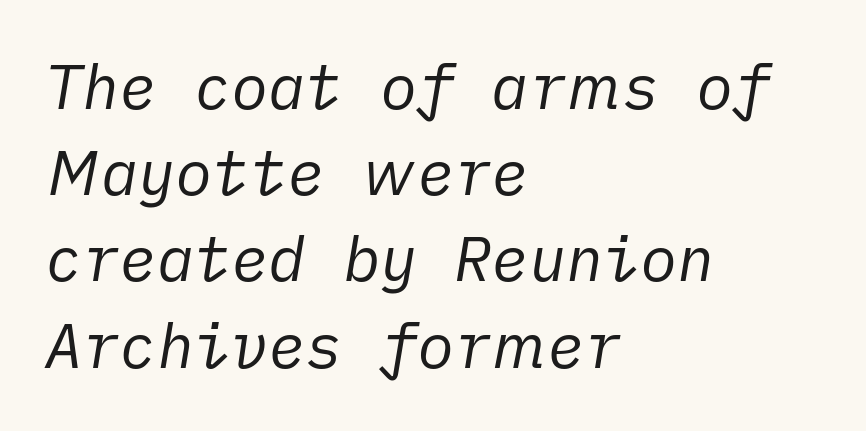
Q: Is the text bold? A: No.
Q: Is the text italic (slanted)? A: Yes, it leans right by about 10 degrees.
Q: Is the text underlined? A: No.
Q: How is the paragraph aligned? A: Left-aligned.
Q: Is the spacing between letters normal or unusually wide? A: Normal.
Q: Is the spacing between lines tight, normal or loose? A: Normal.
Q: Width (condensed, normal, or wide)? A: Normal.
Q: Stroke contrast? A: Low.
Q: x-height? A: Medium.
